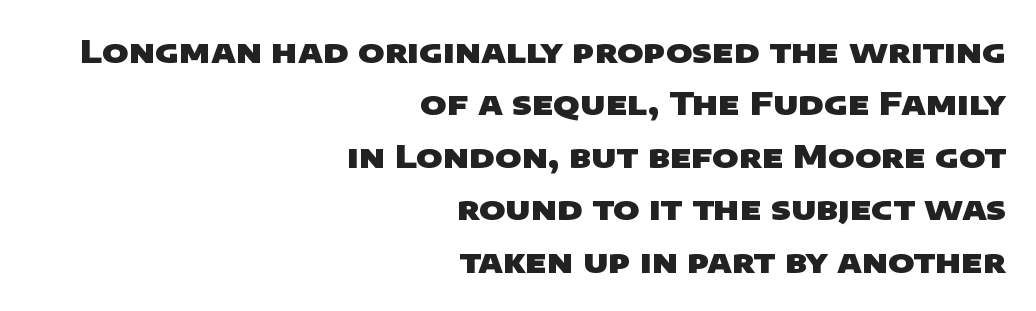
The image shows 32 px heavy, wide sans-serif type; set right-aligned, normal line spacing (1.64x), normal letter spacing, not underlined; low stroke contrast and a large x-height.
